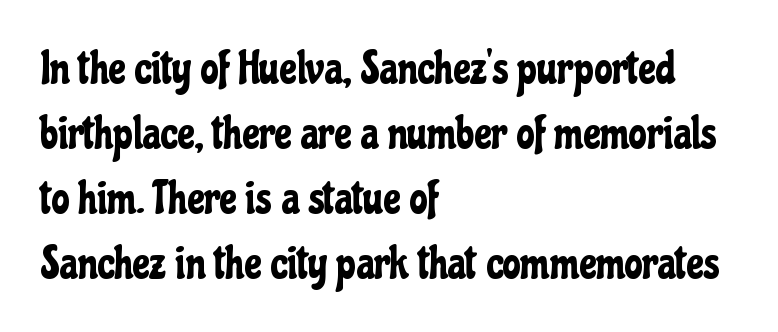
The image shows 46 px condensed sans-serif type, upright; set left-aligned, normal line spacing (1.41x), normal letter spacing, not underlined; low stroke contrast and a medium x-height.
